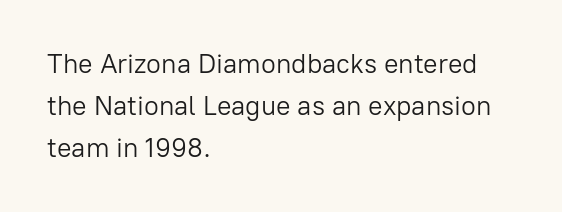
{"italic": "no", "bold": "no", "underline": "no", "align": "left", "line_spacing": "normal", "line_spacing_ratio": 1.56, "letter_spacing": "normal", "letter_spacing_em": 0.0, "glyph_px": 27}
